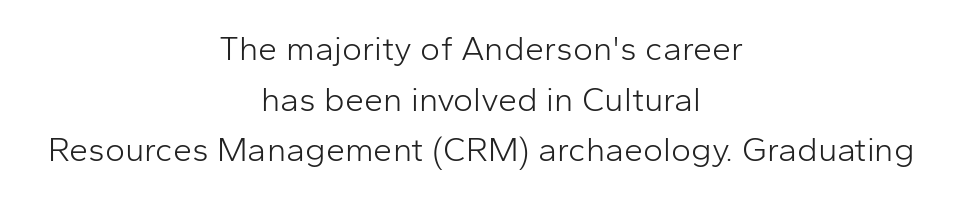
{"serif": "no", "italic": "no", "bold": "no", "weight": "light", "width": "normal", "stroke_contrast": "low", "x_height": "medium", "monospaced": "no", "underline": "no", "align": "center", "line_spacing": "normal", "line_spacing_ratio": 1.49, "letter_spacing": "normal", "letter_spacing_em": 0.0, "glyph_px": 34}
